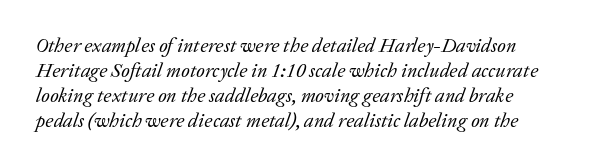
The image shows 20 px text type, italic (leaning right); set normal line spacing (1.25x), normal letter spacing, not underlined.
